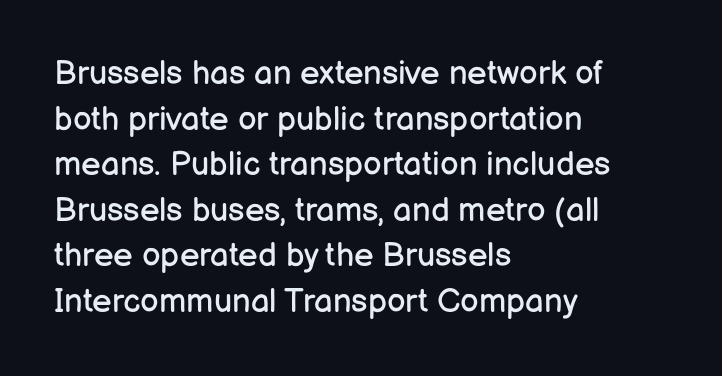
Observe the absence of serifs on each vertical stroke in this sample. These lines are rendered in a variable-pitch font. Rows of type keep a routine distance in the vertical direction. Stems here are at most as thick as an everyday book face. Every character sits straight up, as roman type does.
